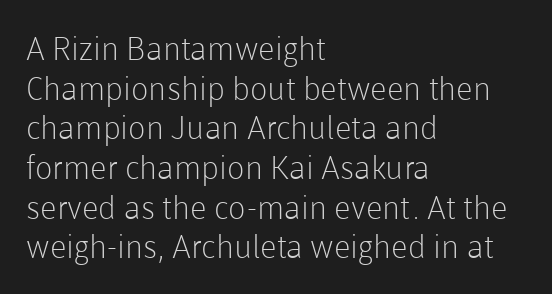
The image shows 32 px light sans-serif type, upright; set left-aligned, line spacing 1.24x, normal letter spacing, not underlined; low stroke contrast and a medium x-height.
